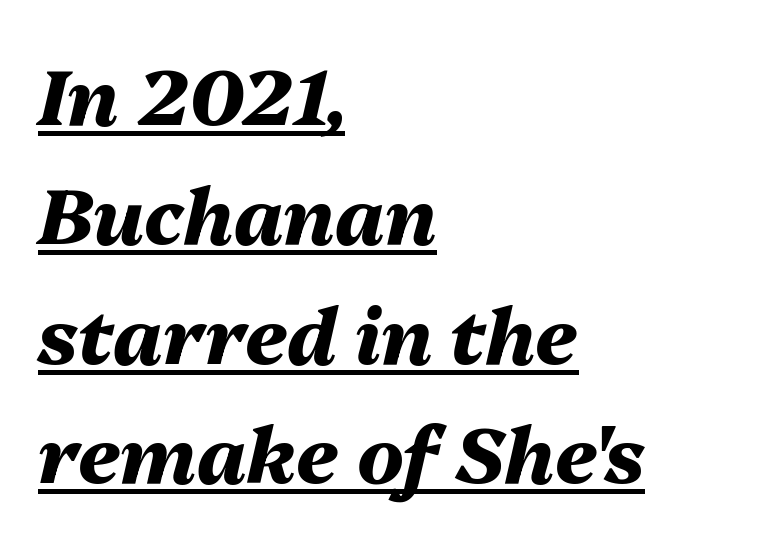
Q: Is the text bold? A: Yes.
Q: Is the text italic (slanted)? A: Yes, it leans right by about 13 degrees.
Q: Is the text underlined? A: Yes.
Q: How is the paragraph aligned? A: Left-aligned.
Q: Is the spacing between letters normal or unusually wide? A: Normal.
Q: Is the spacing between lines tight, normal or loose? A: Normal.
Q: Width (condensed, normal, or wide)? A: Normal.
Q: Stroke contrast? A: Medium.
Q: x-height? A: Medium.
Q: Monospaced? A: No.
